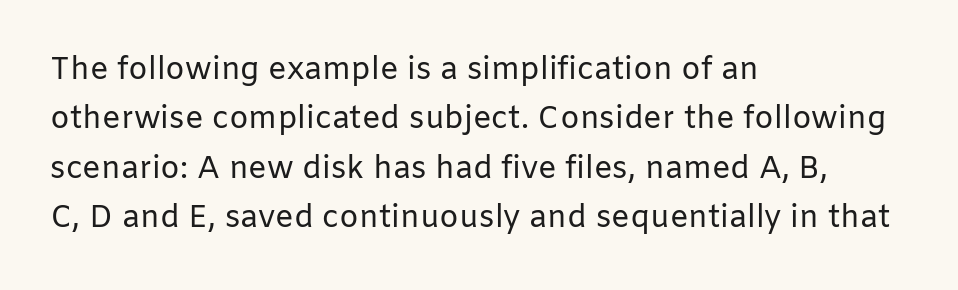
Q: Is the text bold? A: No.
Q: Is the text italic (slanted)? A: No, it is upright.
Q: Is the typeface a serif or a sans-serif typeface? A: Sans-serif.
Q: Is the text underlined? A: No.
Q: How is the paragraph aligned? A: Left-aligned.
Q: Is the spacing between letters normal or unusually wide? A: Normal.
Q: Is the spacing between lines tight, normal or loose? A: Normal.
Q: Width (condensed, normal, or wide)? A: Normal.
Q: Stroke contrast? A: Low.
Q: x-height? A: Medium.
Q: Monospaced? A: No.
